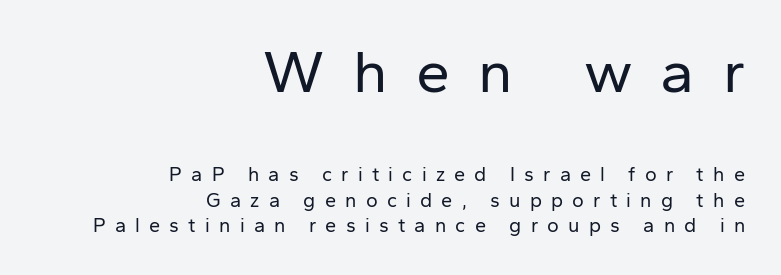
The image shows 61 px regular-weight sans-serif type, upright; set right-aligned, normal line spacing (1.27x), unusually wide letter spacing (+0.46 em), not underlined; the first (top) block is 3.05x larger; low stroke contrast and a medium x-height.
